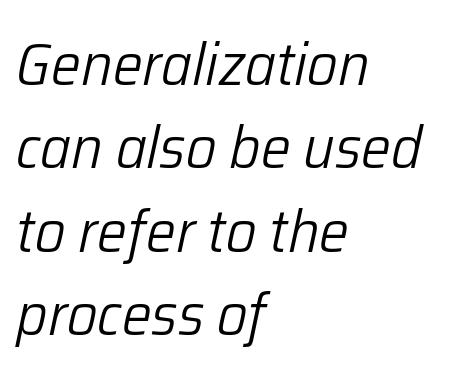
Q: Is the text bold? A: No.
Q: Is the text italic (slanted)? A: Yes, it leans right by about 12 degrees.
Q: Is the text underlined? A: No.
Q: How is the paragraph aligned? A: Left-aligned.
Q: Is the spacing between letters normal or unusually wide? A: Normal.
Q: Is the spacing between lines tight, normal or loose? A: Normal.
Q: Width (condensed, normal, or wide)? A: Normal.
Q: Stroke contrast? A: Low.
Q: x-height? A: Medium.
Q: Monospaced? A: No.
